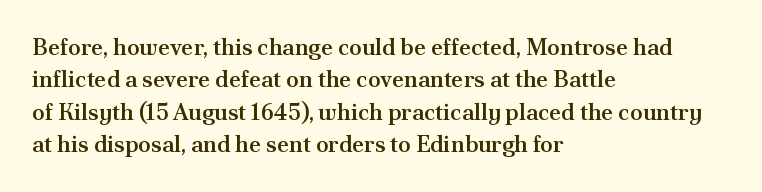
{"italic": "no", "bold": "semi", "underline": "no", "align": "left", "line_spacing": "normal", "line_spacing_ratio": 1.41, "letter_spacing": "normal", "letter_spacing_em": 0.0, "glyph_px": 23}
